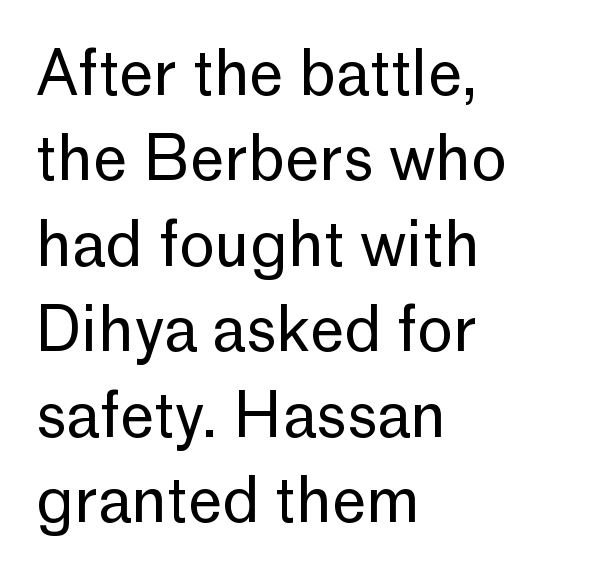
{"serif": "no", "italic": "no", "bold": "no", "weight": "regular", "width": "normal", "stroke_contrast": "low", "x_height": "medium", "monospaced": "no", "underline": "no", "align": "left", "line_spacing": "normal", "line_spacing_ratio": 1.4, "letter_spacing": "normal", "letter_spacing_em": 0.0, "glyph_px": 61}
